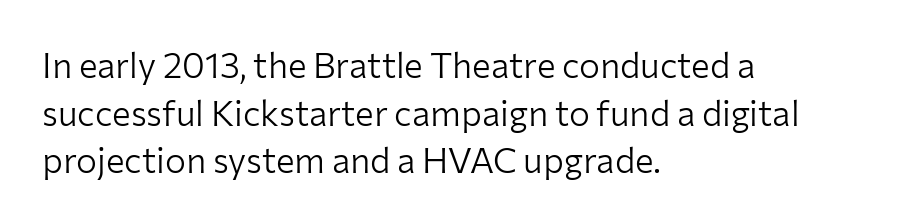
The image shows 35 px light sans-serif type, upright; set left-aligned, normal line spacing (1.36x), normal letter spacing, not underlined; low stroke contrast and a medium x-height.
